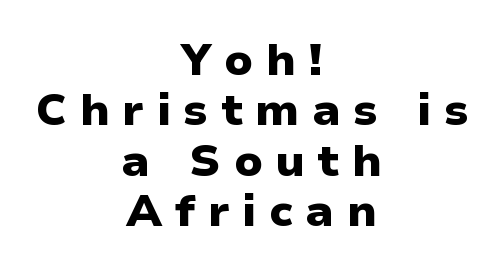
The text was rendered using a sans face with plain stroke endings. You could barely slide anything between these rows. A typesetter would call this heavily tracked-out type. The face used here has the dense, thick strokes of a bold. Varying glyph widths throughout — classic text-font behaviour.
